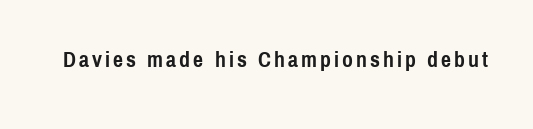
Q: Is the text bold? A: Yes.
Q: Is the text italic (slanted)? A: No, it is upright.
Q: Is the text underlined? A: No.
